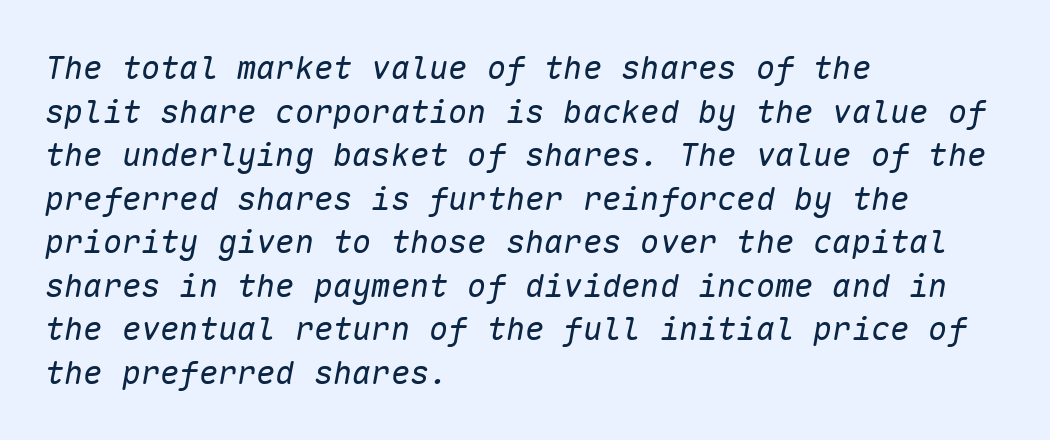
Q: Is the text bold? A: No.
Q: Is the text italic (slanted)? A: Yes, it leans right by about 10 degrees.
Q: Is the text underlined? A: No.
Q: How is the paragraph aligned? A: Left-aligned.
Q: Is the spacing between letters normal or unusually wide? A: Normal.
Q: Is the spacing between lines tight, normal or loose? A: Normal.
Q: Width (condensed, normal, or wide)? A: Normal.
Q: Stroke contrast? A: Low.
Q: x-height? A: Medium.
Q: Monospaced? A: Yes.
